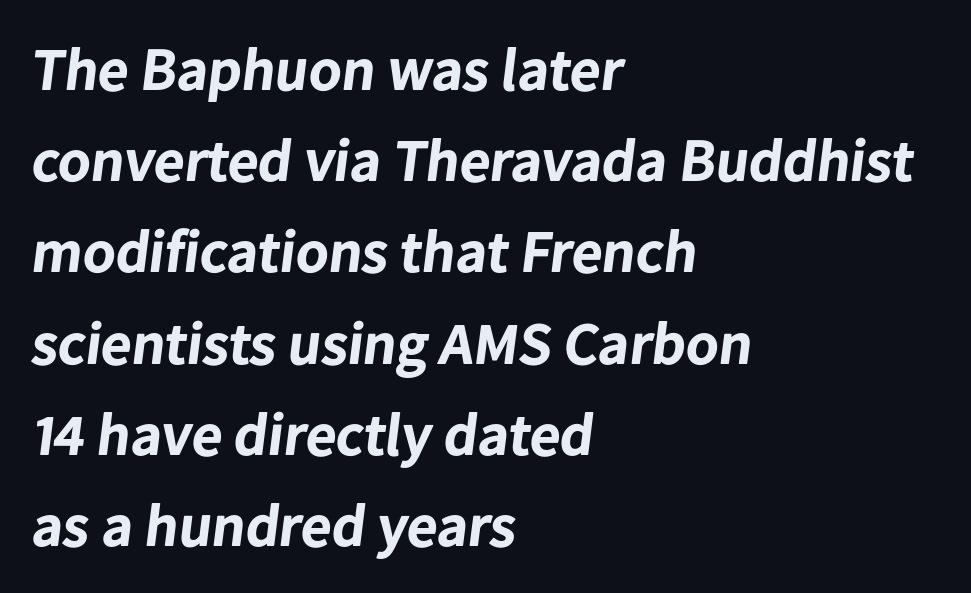
The face used here is rendered with its standard letterfit. Notice how the passage keeps a crisp vertical edge on the left only. Regarding leading, the lines here are spaced in the standard way. Decoration check: the copy has no underline. This sample has the flowing, uneven cadence of proportional lettering.
